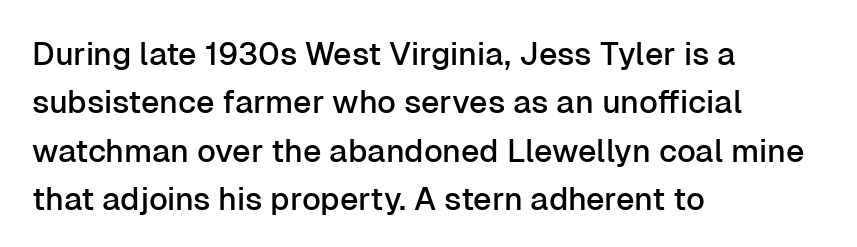
Q: Is the text italic (slanted)? A: No, it is upright.
Q: Is the typeface a serif or a sans-serif typeface? A: Sans-serif.
Q: Is the text underlined? A: No.
Q: How is the paragraph aligned? A: Left-aligned.
Q: Is the spacing between letters normal or unusually wide? A: Normal.
Q: Is the spacing between lines tight, normal or loose? A: Normal.
Q: Width (condensed, normal, or wide)? A: Normal.
Q: Stroke contrast? A: Low.
Q: x-height? A: Medium.
Q: Monospaced? A: No.
